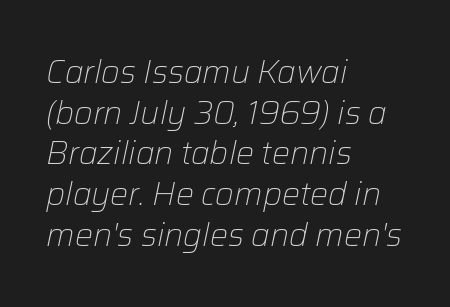
Q: Is the text bold? A: No.
Q: Is the text italic (slanted)? A: Yes, it leans right by about 12 degrees.
Q: Is the text underlined? A: No.
Q: How is the paragraph aligned? A: Left-aligned.
Q: Is the spacing between letters normal or unusually wide? A: Normal.
Q: Is the spacing between lines tight, normal or loose? A: Normal.
Q: Width (condensed, normal, or wide)? A: Normal.
Q: Stroke contrast? A: Low.
Q: x-height? A: Medium.
Q: Monospaced? A: No.
